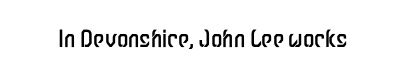
Q: Is the text bold? A: No.
Q: Is the text italic (slanted)? A: No, it is upright.
Q: Is the text underlined? A: No.
Q: Is the spacing between letters normal or unusually wide? A: Normal.
